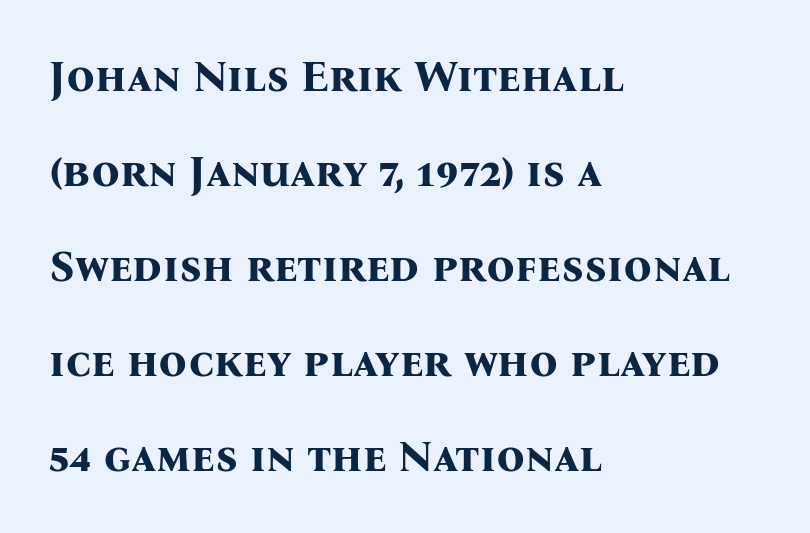
{"serif": "yes", "italic": "no", "bold": "yes", "weight": "bold", "width": "normal", "stroke_contrast": "medium", "x_height": "medium", "monospaced": "no", "underline": "no", "align": "left", "line_spacing": "loose", "line_spacing_ratio": 2.16, "letter_spacing": "normal", "letter_spacing_em": 0.0, "glyph_px": 44}
